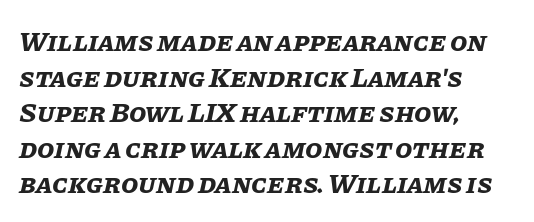
{"italic": "yes", "lean": "right", "slant_degrees": 11, "bold": "yes", "weight": "bold", "width": "normal", "stroke_contrast": "low", "x_height": "large", "monospaced": "no", "underline": "no", "align": "left", "line_spacing": "normal", "line_spacing_ratio": 1.27, "letter_spacing": "normal", "letter_spacing_em": 0.0, "glyph_px": 28}
